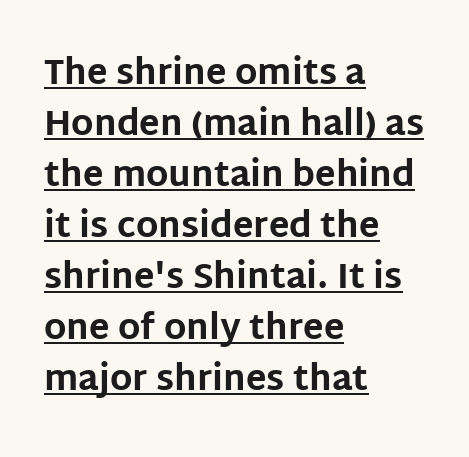
Q: Is the text bold? A: Yes.
Q: Is the text italic (slanted)? A: No, it is upright.
Q: Is the typeface a serif or a sans-serif typeface? A: Sans-serif.
Q: Is the text underlined? A: Yes.
Q: How is the paragraph aligned? A: Left-aligned.
Q: Is the spacing between letters normal or unusually wide? A: Normal.
Q: Is the spacing between lines tight, normal or loose? A: Normal.
Q: Width (condensed, normal, or wide)? A: Normal.
Q: Stroke contrast? A: Low.
Q: x-height? A: Large.
Q: Monospaced? A: No.
